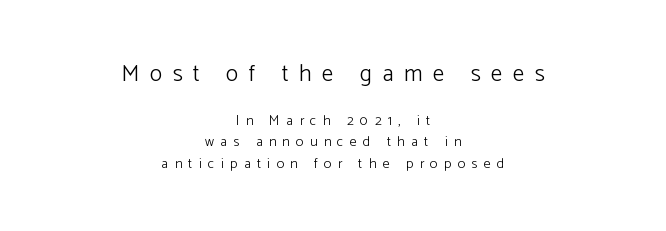
{"italic": "no", "bold": "no", "underline": "no", "align": "center", "line_spacing": "normal", "line_spacing_ratio": 1.54, "letter_spacing": "wide", "letter_spacing_em": 0.46, "larger_block": "first", "size_ratio": 1.64, "glyph_px": 23}
